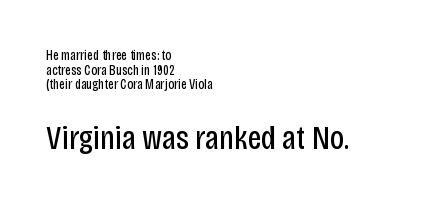
Q: Is the text bold? A: No.
Q: Is the text italic (slanted)? A: No, it is upright.
Q: Is the typeface a serif or a sans-serif typeface? A: Sans-serif.
Q: Is the text underlined? A: No.
Q: How is the paragraph aligned? A: Left-aligned.
Q: Is the spacing between letters normal or unusually wide? A: Normal.
Q: Is the spacing between lines tight, normal or loose? A: Tight.
Q: Which block of text is set in a larger size, the first (top) or the second (bottom)? A: The second (bottom) one.
Q: Width (condensed, normal, or wide)? A: Condensed.
Q: Stroke contrast? A: Low.
Q: x-height? A: Large.
Q: Monospaced? A: No.
